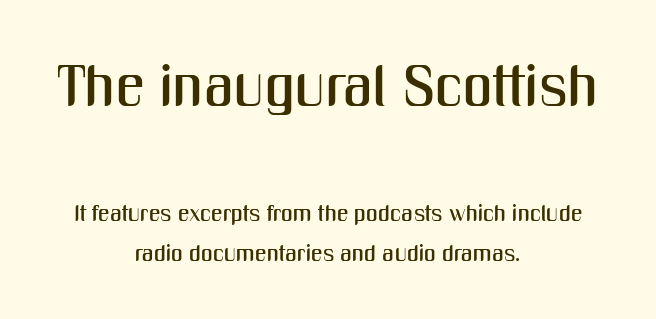
Q: Is the text italic (slanted)? A: No, it is upright.
Q: Is the typeface a serif or a sans-serif typeface? A: Sans-serif.
Q: Is the text underlined? A: No.
Q: How is the paragraph aligned? A: Centered.
Q: Is the spacing between letters normal or unusually wide? A: Normal.
Q: Which block of text is set in a larger size, the first (top) or the second (bottom)? A: The first (top) one.
Q: Width (condensed, normal, or wide)? A: Condensed.
Q: Stroke contrast? A: Medium.
Q: x-height? A: Medium.
Q: Monospaced? A: No.
